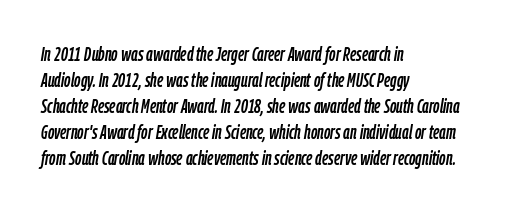
{"italic": "yes", "lean": "right", "slant_degrees": 9, "underline": "no", "align": "left", "line_spacing": "normal", "line_spacing_ratio": 1.3, "letter_spacing": "normal", "letter_spacing_em": 0.0, "glyph_px": 20}
